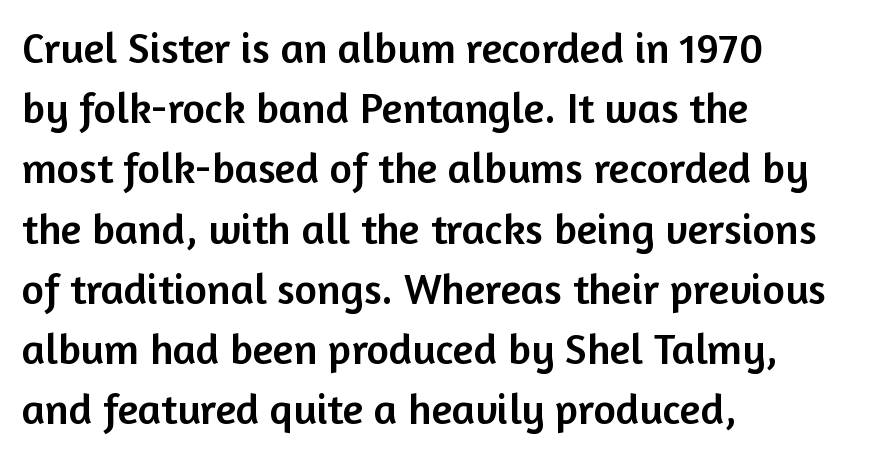
Style check: upright. Is this a fixed-width face? No — the glyphs have proportional, varying widths. The compositor pushed each line to the left boundary. Between one letter and the next there's only the usual sliver of space. The area under the type is left untouched. Letterform terminals end flat and unadorned throughout the passage.
